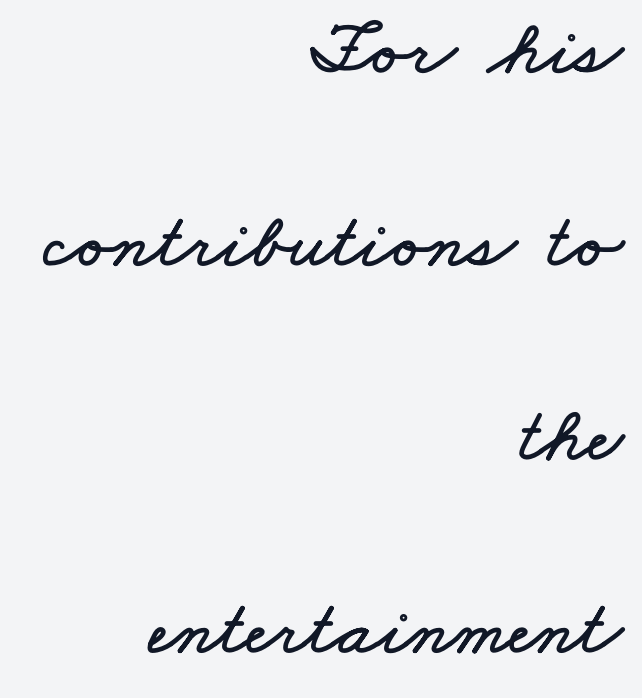
Proportional: the letters do not fall into vertical columns. This block would shrink considerably if given ordinary leading; it's expanded now. Tracking value appears to be zero — textbook default spacing. One-word summary of the alignment: right. Underline: absent.
